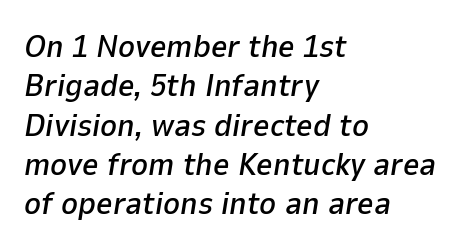
Posture: slanted. The passage is arranged the way most books set body copy — flush left. A clean baseline with only descenders dipping below it. Note the varied advance widths — an 'i' is clearly narrower than an 'm'. The type is set solid horizontally, with unmodified tracking.
